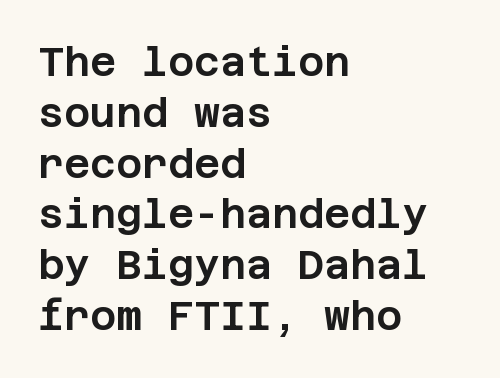
Q: Is the text italic (slanted)? A: No, it is upright.
Q: Is the typeface a serif or a sans-serif typeface? A: Sans-serif.
Q: Is the text underlined? A: No.
Q: How is the paragraph aligned? A: Left-aligned.
Q: Is the spacing between letters normal or unusually wide? A: Normal.
Q: Is the spacing between lines tight, normal or loose? A: Normal.
Q: Width (condensed, normal, or wide)? A: Normal.
Q: Stroke contrast? A: Low.
Q: x-height? A: Large.
